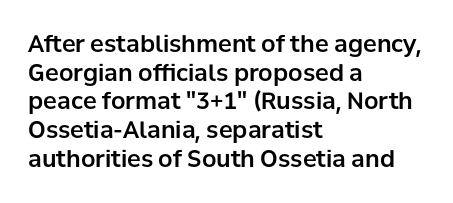
Q: Is the text italic (slanted)? A: No, it is upright.
Q: Is the text underlined? A: No.
Q: How is the paragraph aligned? A: Left-aligned.
Q: Is the spacing between letters normal or unusually wide? A: Normal.
Q: Is the spacing between lines tight, normal or loose? A: Normal.
